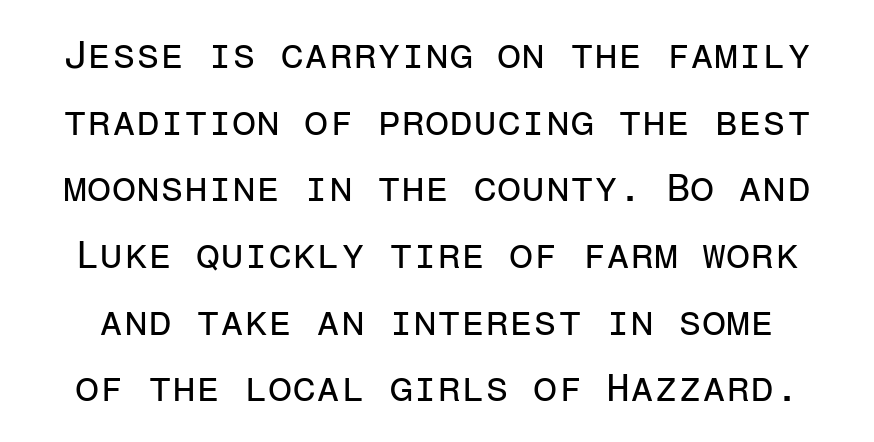
Q: Is the text bold? A: No.
Q: Is the text italic (slanted)? A: No, it is upright.
Q: Is the typeface a serif or a sans-serif typeface? A: Sans-serif.
Q: Is the text underlined? A: No.
Q: Is the spacing between letters normal or unusually wide? A: Normal.
Q: Width (condensed, normal, or wide)? A: Normal.
Q: Stroke contrast? A: Low.
Q: x-height? A: Medium.
Q: Monospaced? A: Yes.
